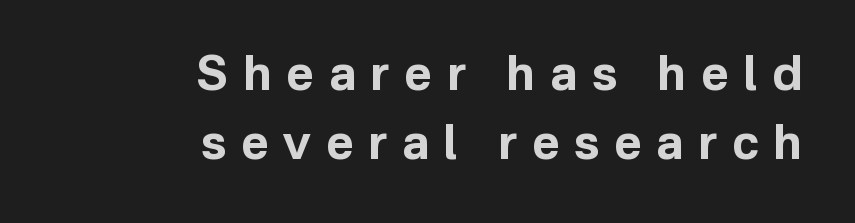
Q: Is the text bold? A: Yes.
Q: Is the text italic (slanted)? A: No, it is upright.
Q: Is the typeface a serif or a sans-serif typeface? A: Sans-serif.
Q: Is the text underlined? A: No.
Q: How is the paragraph aligned? A: Right-aligned.
Q: Is the spacing between letters normal or unusually wide? A: Unusually wide.
Q: Is the spacing between lines tight, normal or loose? A: Normal.
Q: Width (condensed, normal, or wide)? A: Normal.
Q: Stroke contrast? A: Low.
Q: x-height? A: Medium.
Q: Monospaced? A: No.
